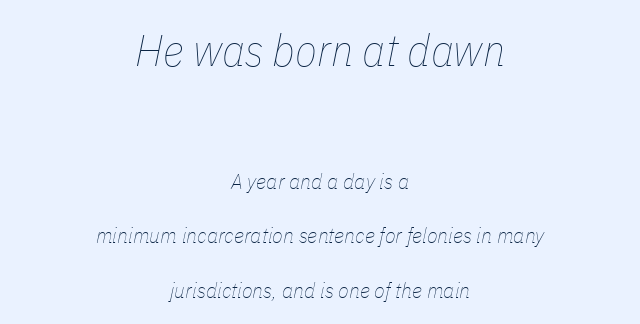
The image shows 45 px thin, condensed type, italic (leaning right); set centered, loose line spacing (2.47x), normal letter spacing, not underlined; the first (top) block is 2.05x larger; low stroke contrast and a medium x-height.
